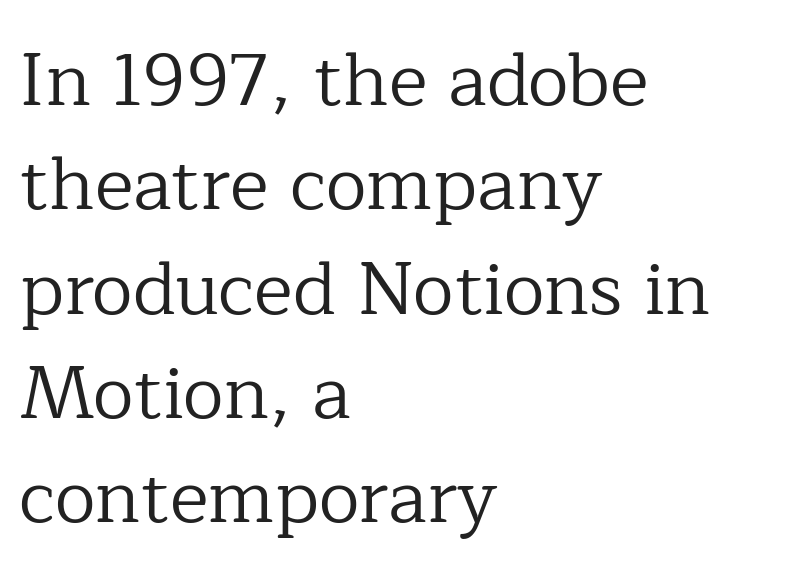
Honestly, the letter spacing is just normal — you wouldn't notice it. It's the straight-up-and-down kind of type. Does the type have serifs? Yes, each stem ends in a small foot. The typesetting does not lean heavy: it is not bold.
